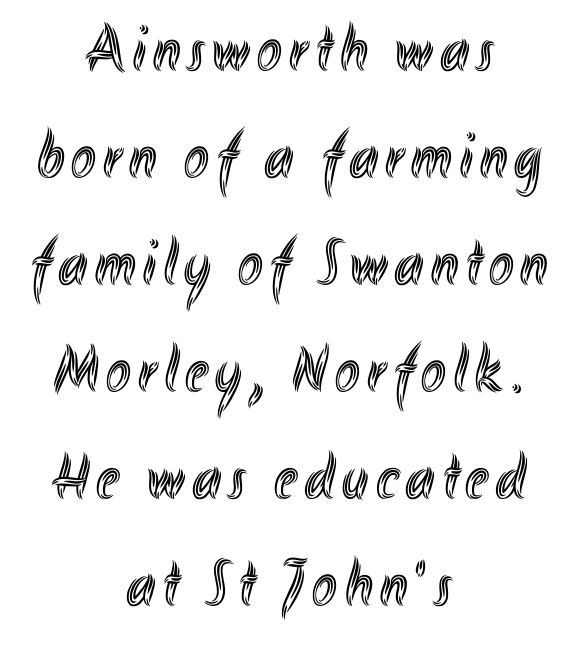
The image shows 66 px condensed type; set centered, normal line spacing (1.62x), not underlined; a small x-height.
